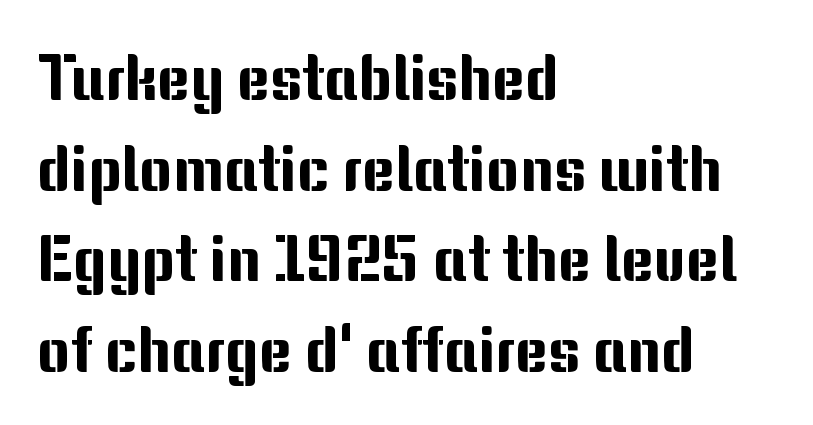
The image shows 63 px sans-serif type, upright; set left-aligned, normal line spacing (1.44x), normal letter spacing, not underlined; medium stroke contrast and a medium x-height.
